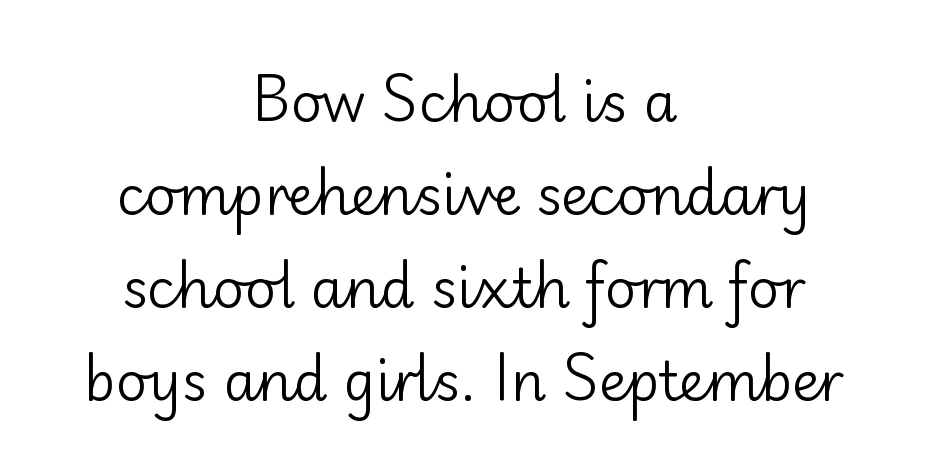
The image shows 54 px regular-weight sans-serif type, upright; set centered, line spacing 1.72x, normal letter spacing, not underlined; low stroke contrast and a small x-height.
